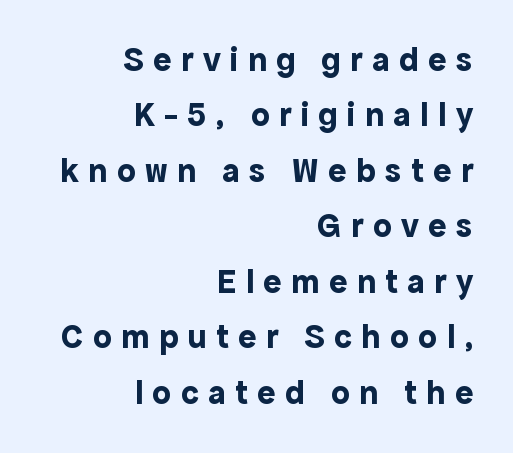
The image shows 34 px bold sans-serif type, upright; set right-aligned, normal line spacing (1.63x), unusually wide letter spacing (+0.28 em), not underlined; a medium x-height.
